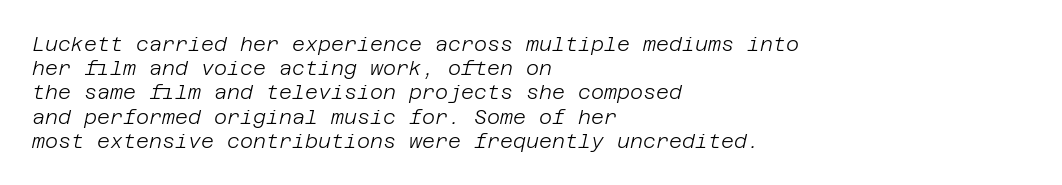
Q: Is the text bold? A: No.
Q: Is the text italic (slanted)? A: Yes, it leans right by about 12 degrees.
Q: Is the text underlined? A: No.
Q: How is the paragraph aligned? A: Left-aligned.
Q: Is the spacing between letters normal or unusually wide? A: Normal.
